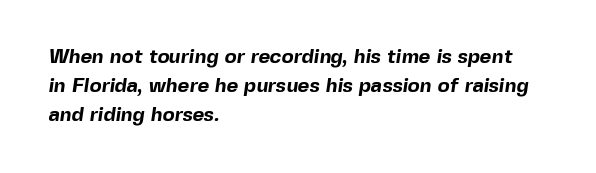
{"bold": "yes", "underline": "no", "align": "left", "line_spacing": "normal", "line_spacing_ratio": 1.45, "letter_spacing": "normal", "letter_spacing_em": 0.0, "glyph_px": 20}
